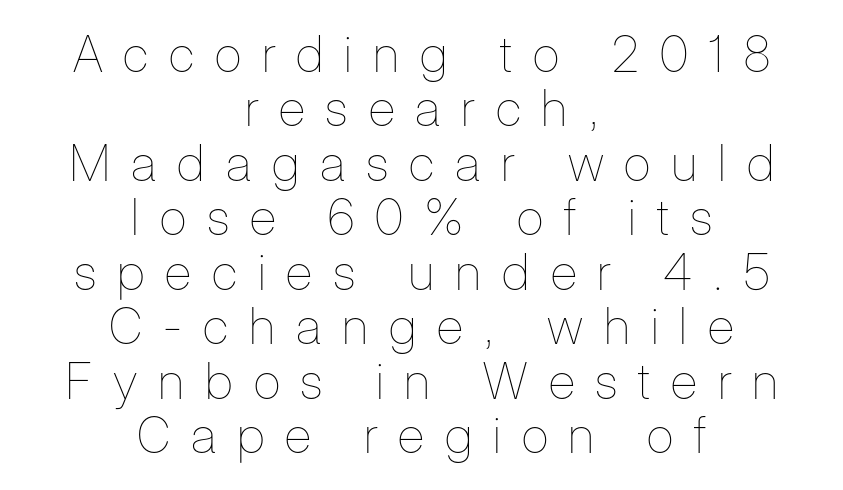
Leading is clearly below the norm, producing a dense column. The weight would be labelled regular, book, light, or lighter still. The gap between lines stays unmarked. The passage is arranged like a title page — every line centered. Short note: letters widely spaced.
